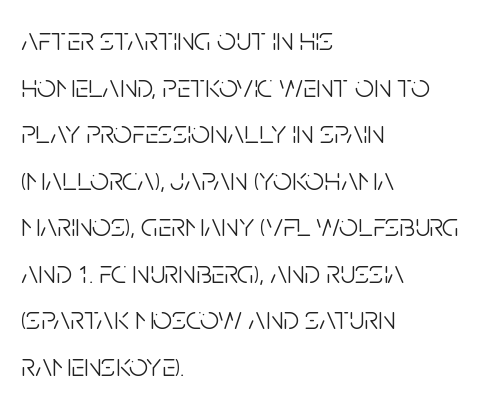
The image shows 33 px light, condensed sans-serif type, upright; set left-aligned, normal line spacing (1.41x), normal letter spacing, not underlined; low stroke contrast and a large x-height.
